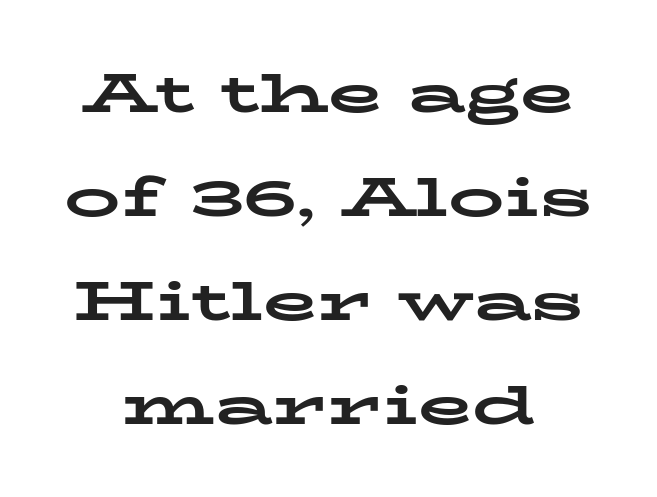
To sum up the face: it has serifs. Plain, unruled lines of type. As a designer I'd log this as weight 700, bold. Do the characters align in a grid? No, the font is proportional. The gaps between neighbouring characters are ordinary and unremarkable. A roman cut, with each character standing at attention.
